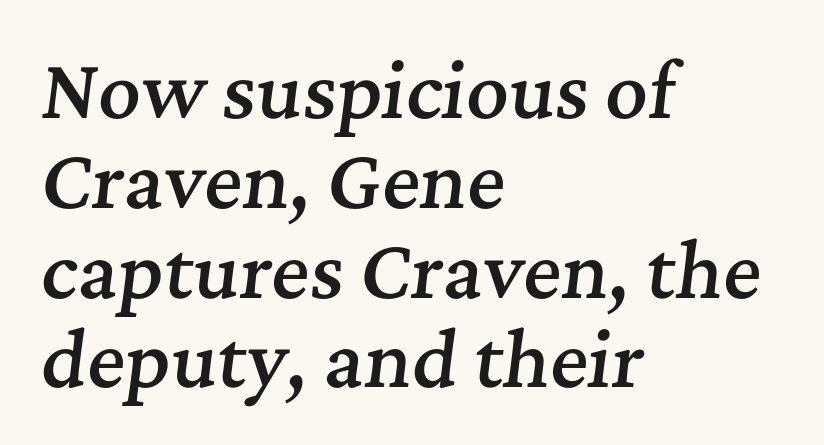
Q: Is the text bold? A: Semi-bold.
Q: Is the text italic (slanted)? A: Yes, it leans right by about 7 degrees.
Q: Is the typeface a serif or a sans-serif typeface? A: Serif.
Q: Is the text underlined? A: No.
Q: How is the paragraph aligned? A: Left-aligned.
Q: Is the spacing between letters normal or unusually wide? A: Normal.
Q: Width (condensed, normal, or wide)? A: Normal.
Q: Stroke contrast? A: Medium.
Q: x-height? A: Medium.
Q: Monospaced? A: No.
